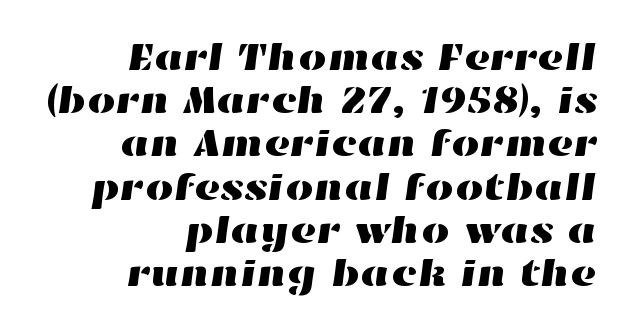
The image shows 40 px wide type; set right-aligned, tight line spacing (1.08x), normal letter spacing, not underlined; high stroke contrast and a medium x-height.
